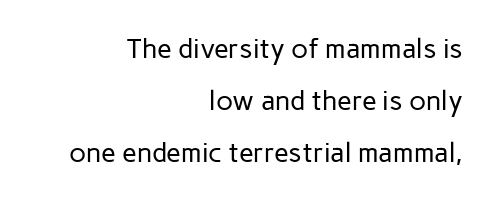
{"italic": "no", "bold": "no", "underline": "no", "align": "right", "line_spacing": "loose", "line_spacing_ratio": 1.93, "letter_spacing": "normal", "letter_spacing_em": 0.0, "glyph_px": 27}
